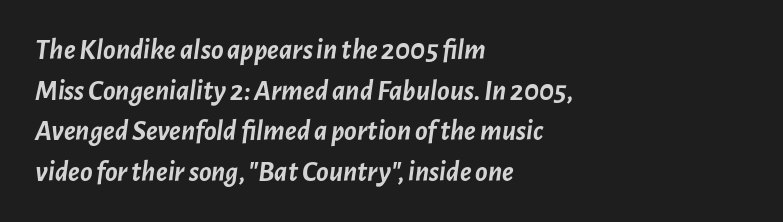
{"italic": "yes", "lean": "right", "slant_degrees": 7, "bold": "yes", "weight": "semibold", "width": "normal", "stroke_contrast": "low", "x_height": "medium", "monospaced": "no", "underline": "no", "align": "left", "line_spacing": "normal", "line_spacing_ratio": 1.4, "letter_spacing": "normal", "letter_spacing_em": 0.0, "glyph_px": 29}
